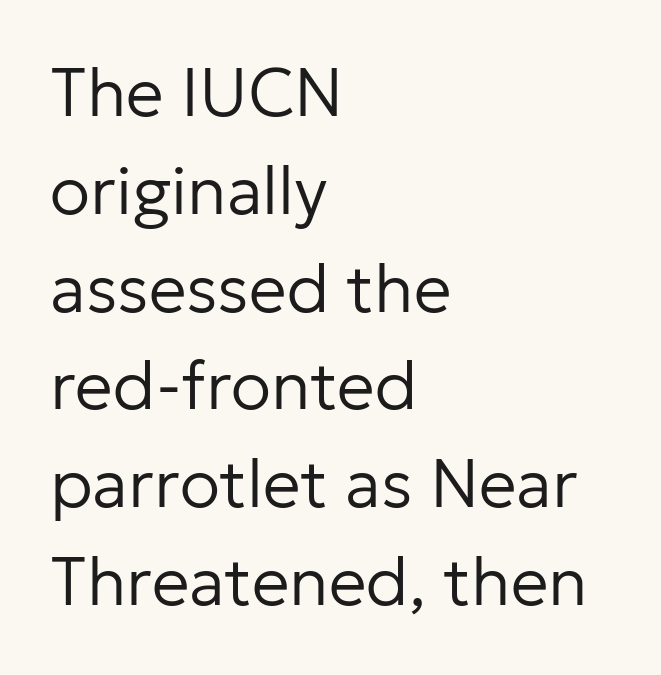
Q: Is the text bold? A: No.
Q: Is the text italic (slanted)? A: No, it is upright.
Q: Is the typeface a serif or a sans-serif typeface? A: Sans-serif.
Q: Is the text underlined? A: No.
Q: How is the paragraph aligned? A: Left-aligned.
Q: Is the spacing between letters normal or unusually wide? A: Normal.
Q: Is the spacing between lines tight, normal or loose? A: Normal.
Q: Width (condensed, normal, or wide)? A: Normal.
Q: Stroke contrast? A: Low.
Q: x-height? A: Medium.
Q: Monospaced? A: No.
